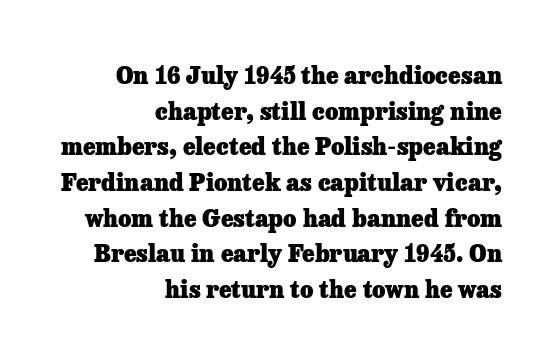
These lines were composed using upright roman letters. Heft: maximum for text — a bold. One-word summary of the alignment: right. Any mark beneath the type? The region is blank.
